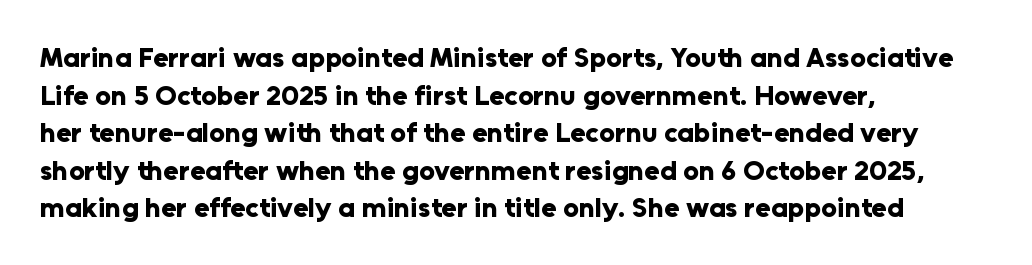
Q: Is the text bold? A: Yes.
Q: Is the text italic (slanted)? A: No, it is upright.
Q: Is the typeface a serif or a sans-serif typeface? A: Sans-serif.
Q: Is the text underlined? A: No.
Q: How is the paragraph aligned? A: Left-aligned.
Q: Is the spacing between letters normal or unusually wide? A: Normal.
Q: Is the spacing between lines tight, normal or loose? A: Normal.
Q: Width (condensed, normal, or wide)? A: Normal.
Q: Stroke contrast? A: Low.
Q: x-height? A: Medium.
Q: Monospaced? A: No.
